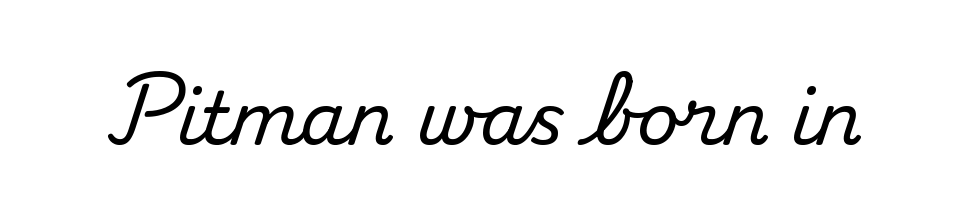
Character widths vary here, with narrow letters taking less room than wide ones. Look at the tracking — it's just the regular setting, nothing added. A bare baseline throughout the passage. The glyphs in this specimen are seriffed.
